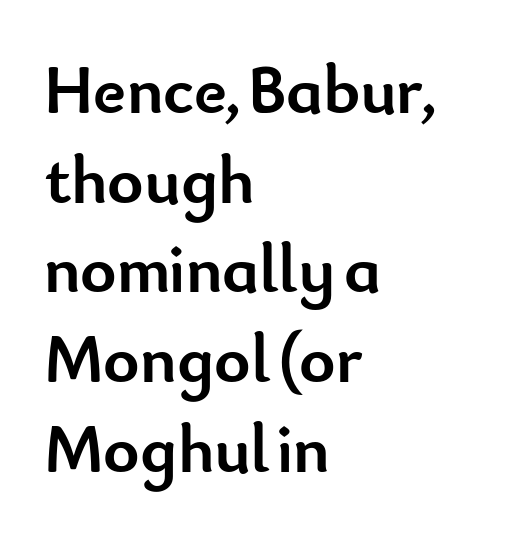
The image shows 69 px semibold sans-serif type, upright; set left-aligned, normal line spacing (1.3x), normal letter spacing, not underlined; low stroke contrast and a small x-height.
